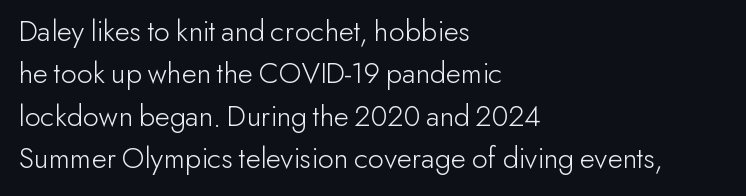
The image shows 31 px light sans-serif type, upright; set left-aligned, normal line spacing (1.37x), normal letter spacing, not underlined; low stroke contrast and a small x-height.
